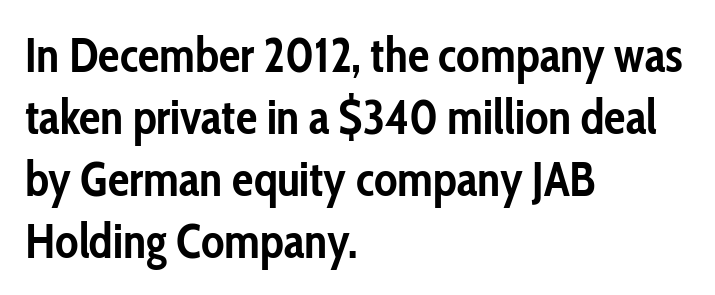
Q: Is the text bold? A: Yes.
Q: Is the text italic (slanted)? A: No, it is upright.
Q: Is the typeface a serif or a sans-serif typeface? A: Sans-serif.
Q: Is the text underlined? A: No.
Q: How is the paragraph aligned? A: Left-aligned.
Q: Is the spacing between letters normal or unusually wide? A: Normal.
Q: Is the spacing between lines tight, normal or loose? A: Normal.
Q: Width (condensed, normal, or wide)? A: Condensed.
Q: Stroke contrast? A: Low.
Q: x-height? A: Medium.
Q: Monospaced? A: No.
